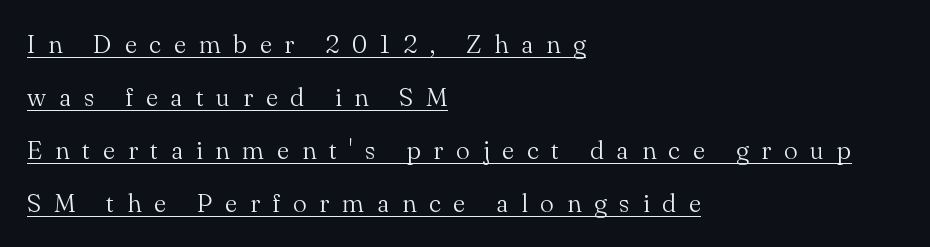
The image shows 26 px text type, upright; set left-aligned, loose line spacing (2.04x), unusually wide letter spacing (+0.49 em), underlined.
